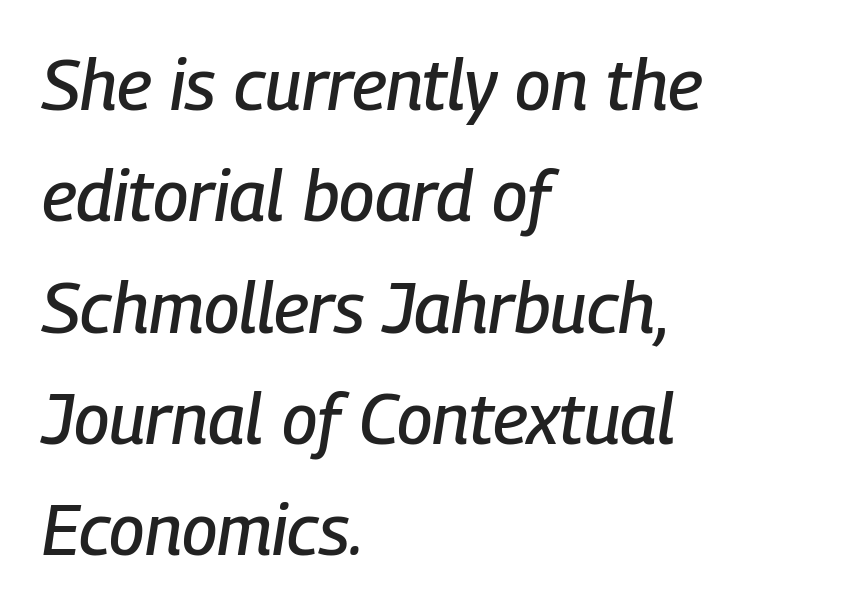
The image shows 70 px condensed type, italic (leaning right); set left-aligned, normal line spacing (1.59x), normal letter spacing, not underlined; low stroke contrast and a medium x-height.
